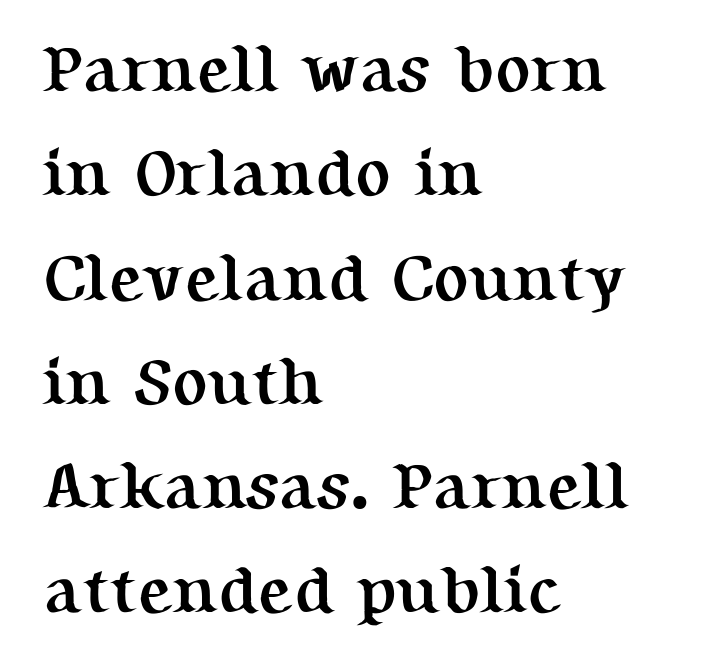
You can tell it's not italic because the verticals are truly vertical. Pretty heavy lettering here — definitely bold. This sample has the flowing, uneven cadence of proportional lettering. Leftover space on each line is placed entirely after the last word. The letters carry serifs — small finishing strokes at the ends of their stems.
